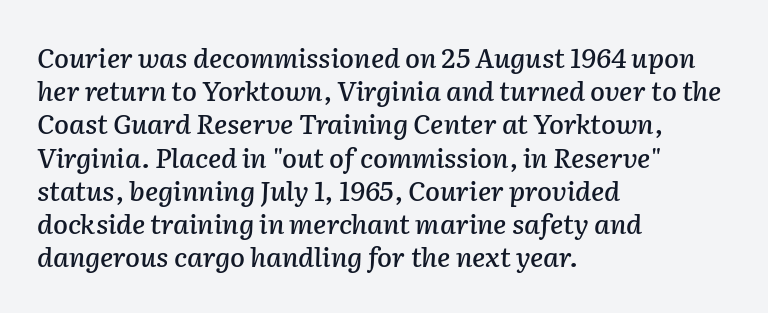
{"italic": "yes", "lean": "right", "slant_degrees": 2, "underline": "no", "align": "left", "line_spacing_ratio": 1.23, "letter_spacing": "normal", "letter_spacing_em": 0.0, "glyph_px": 27}
